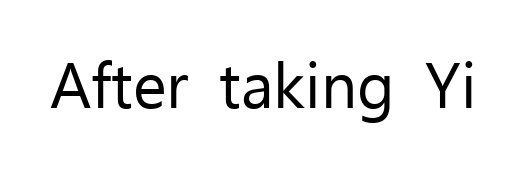
The image shows 64 px regular-weight sans-serif type, upright; set normal letter spacing, not underlined; low stroke contrast and a medium x-height.
